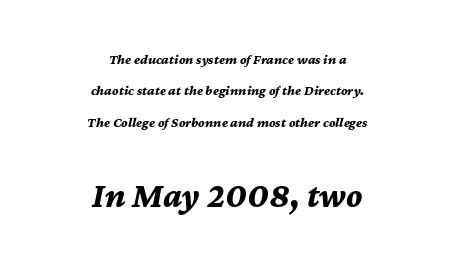
These words are printed bold, with thick strokes throughout. The letters advance in unequal steps, a hallmark of proportional type. The horizontal fit of the characters is conventional and even. The compositor balanced each line on the midline.
